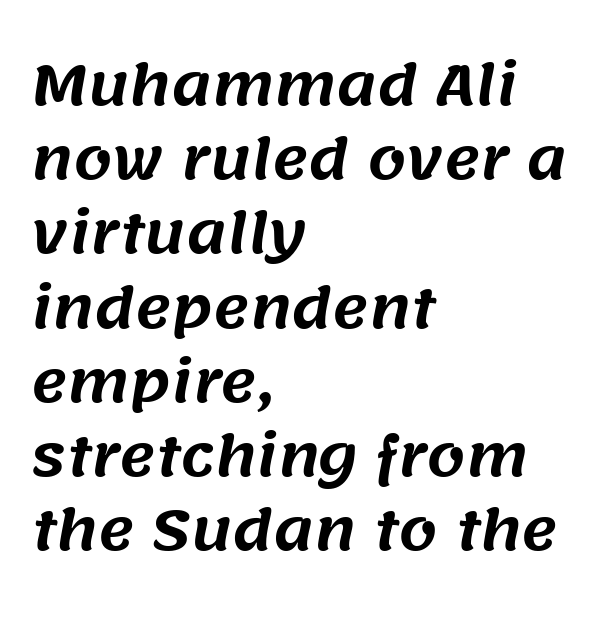
Q: Is the typeface a serif or a sans-serif typeface? A: Sans-serif.
Q: Is the text underlined? A: No.
Q: How is the paragraph aligned? A: Left-aligned.
Q: Is the spacing between letters normal or unusually wide? A: Normal.
Q: Is the spacing between lines tight, normal or loose? A: Normal.
Q: Width (condensed, normal, or wide)? A: Normal.
Q: Stroke contrast? A: Medium.
Q: x-height? A: Large.
Q: Monospaced? A: No.
